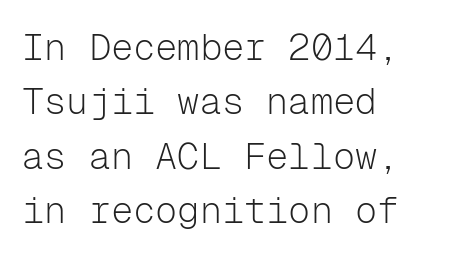
The face used here is rendered with its standard letterfit. Stems here are at most as thick as an everyday book face. Vertically, the passage feels balanced, rows spaced as you'd expect. The lines in this sample share a left origin and differ only in where they stop. This sample uses an upright cut, with every glyph sitting square on the baseline. The typeface chosen for these lines omits serifs.
